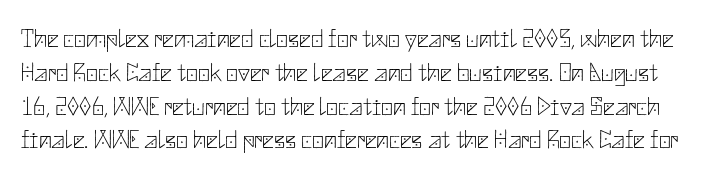
Q: Is the text bold? A: No.
Q: Is the text italic (slanted)? A: No, it is upright.
Q: Is the text underlined? A: No.
Q: Is the spacing between letters normal or unusually wide? A: Normal.
Q: Is the spacing between lines tight, normal or loose? A: Normal.
